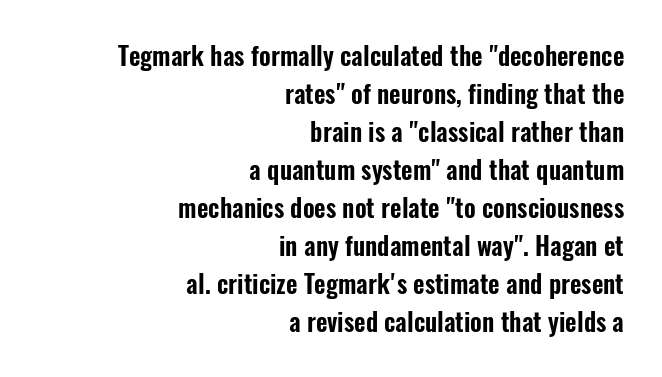
{"italic": "no", "underline": "no", "align": "right", "line_spacing": "normal", "line_spacing_ratio": 1.52, "letter_spacing": "normal", "letter_spacing_em": 0.0, "glyph_px": 25}
